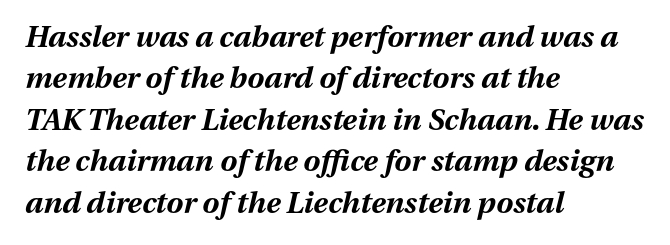
{"italic": "yes", "lean": "right", "slant_degrees": 13, "bold": "yes", "weight": "bold", "width": "normal", "stroke_contrast": "medium", "x_height": "medium", "monospaced": "no", "underline": "no", "align": "left", "line_spacing": "normal", "line_spacing_ratio": 1.38, "letter_spacing": "normal", "letter_spacing_em": 0.0, "glyph_px": 30}
